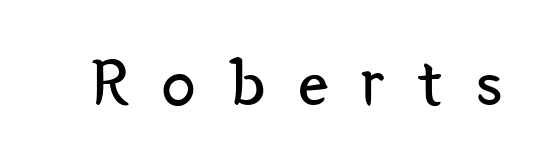
{"serif": "no", "italic": "no", "bold": "no", "weight": "regular", "width": "condensed", "stroke_contrast": "low", "x_height": "medium", "monospaced": "no", "underline": "no", "letter_spacing": "wide", "letter_spacing_em": 0.49, "glyph_px": 68}
